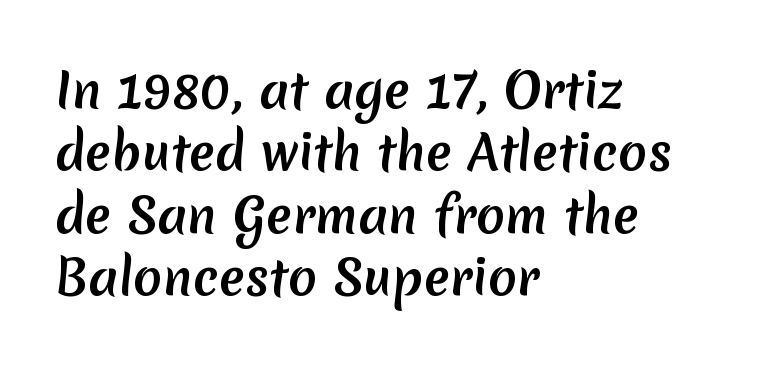
Short and long lines alike share a common starting point at left. These lines keep a tight, regular rhythm from letter to letter. Any mark beneath the type? The region is blank. Character widths vary here, with narrow letters taking less room than wide ones.
